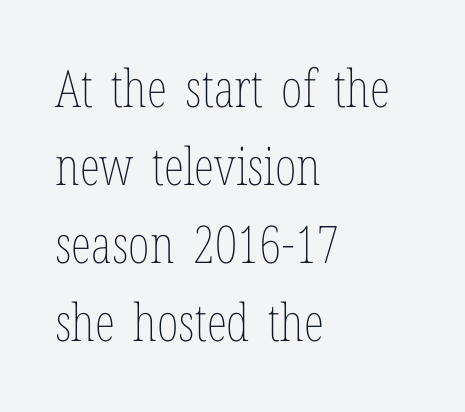
Q: Is the text bold? A: No.
Q: Is the text italic (slanted)? A: No, it is upright.
Q: Is the text underlined? A: No.
Q: How is the paragraph aligned? A: Left-aligned.
Q: Is the spacing between letters normal or unusually wide? A: Normal.
Q: Is the spacing between lines tight, normal or loose? A: Normal.
Q: Width (condensed, normal, or wide)? A: Condensed.
Q: Stroke contrast? A: Low.
Q: x-height? A: Medium.
Q: Monospaced? A: No.
